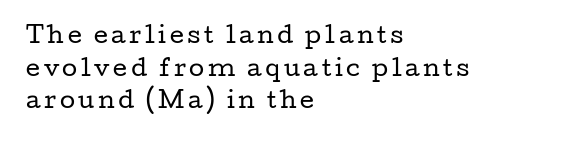
{"italic": "no", "bold": "no", "underline": "no", "align": "left", "line_spacing": "normal", "line_spacing_ratio": 1.48, "glyph_px": 22}
